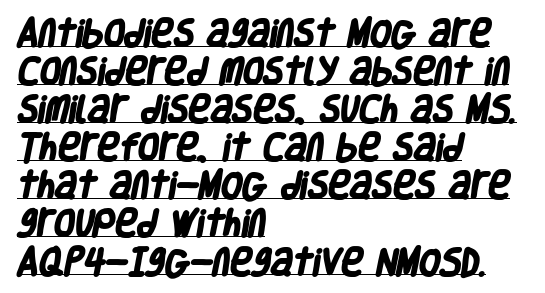
The image shows 30 px heavy, condensed sans-serif type; set left-aligned, normal line spacing (1.27x), normal letter spacing, underlined; low stroke contrast and a large x-height.
